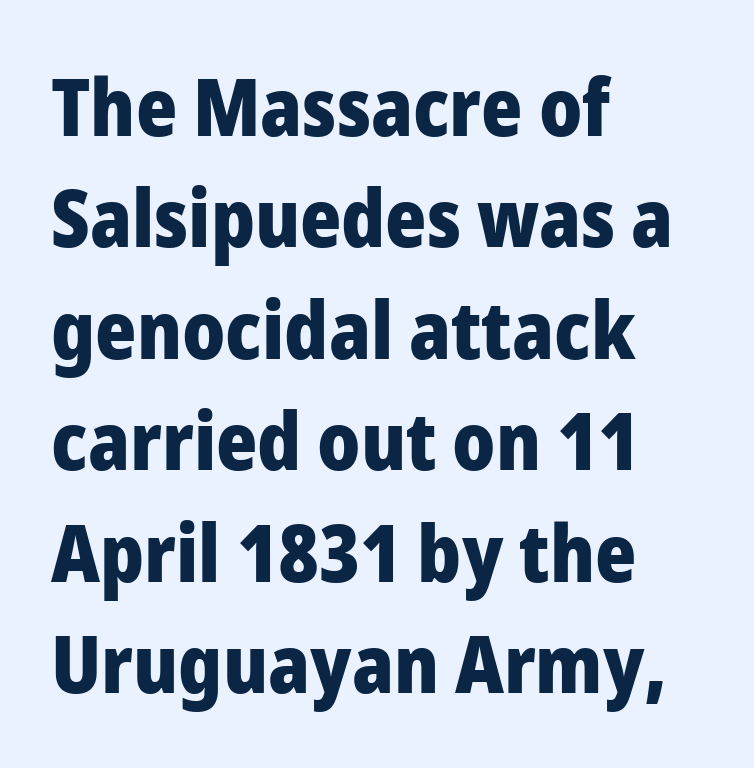
Q: Is the text bold? A: Yes.
Q: Is the text italic (slanted)? A: No, it is upright.
Q: Is the typeface a serif or a sans-serif typeface? A: Sans-serif.
Q: Is the text underlined? A: No.
Q: How is the paragraph aligned? A: Left-aligned.
Q: Is the spacing between letters normal or unusually wide? A: Normal.
Q: Is the spacing between lines tight, normal or loose? A: Normal.
Q: Width (condensed, normal, or wide)? A: Normal.
Q: Stroke contrast? A: Low.
Q: x-height? A: Medium.
Q: Monospaced? A: No.
